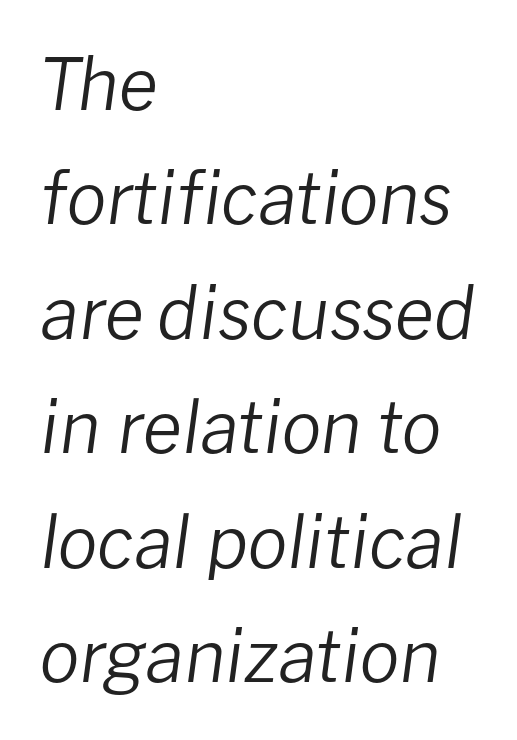
Q: Is the text bold? A: No.
Q: Is the text italic (slanted)? A: Yes, it leans right by about 8 degrees.
Q: Is the text underlined? A: No.
Q: How is the paragraph aligned? A: Left-aligned.
Q: Is the spacing between letters normal or unusually wide? A: Normal.
Q: Is the spacing between lines tight, normal or loose? A: Normal.
Q: Width (condensed, normal, or wide)? A: Normal.
Q: Stroke contrast? A: Low.
Q: x-height? A: Medium.
Q: Monospaced? A: No.
